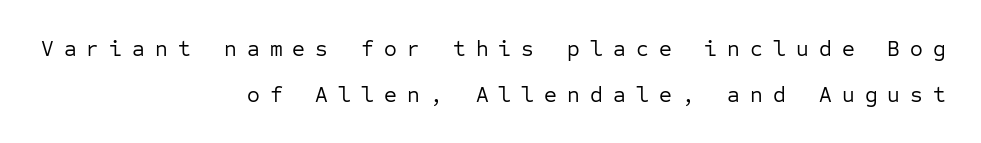
The image shows 22 px text type, upright; set right-aligned, loose line spacing (2.1x), unusually wide letter spacing (+0.46 em), not underlined.
